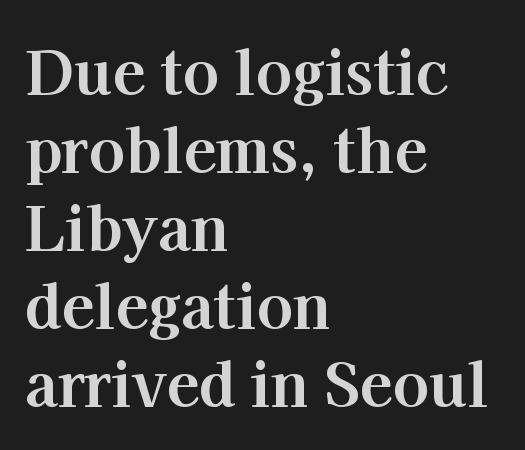
{"serif": "yes", "italic": "no", "bold": "yes", "weight": "bold", "width": "normal", "stroke_contrast": "high", "x_height": "medium", "monospaced": "no", "underline": "no", "align": "left", "line_spacing": "normal", "line_spacing_ratio": 1.3, "letter_spacing": "normal", "letter_spacing_em": 0.0, "glyph_px": 60}
